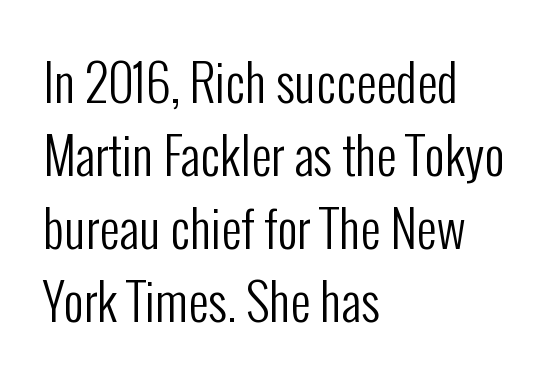
The image shows 50 px regular-weight, condensed sans-serif type, upright; set left-aligned, normal line spacing (1.46x), normal letter spacing, not underlined; low stroke contrast and a medium x-height.
